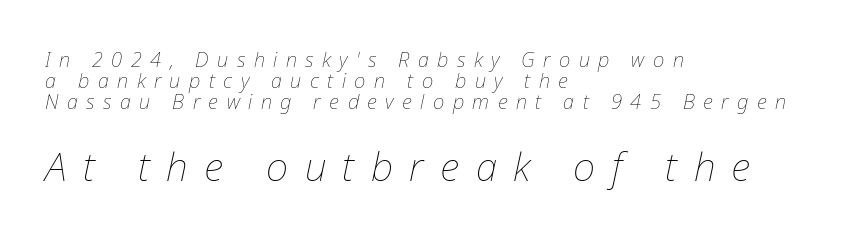
Style check: oblique. Proportional: the letters do not fall into vertical columns. Each word looks stretched out because of the extra space between its letters. The face used here appears at its bigger size in the lower chunk. Anything drawn beneath the words? Only blank space.
